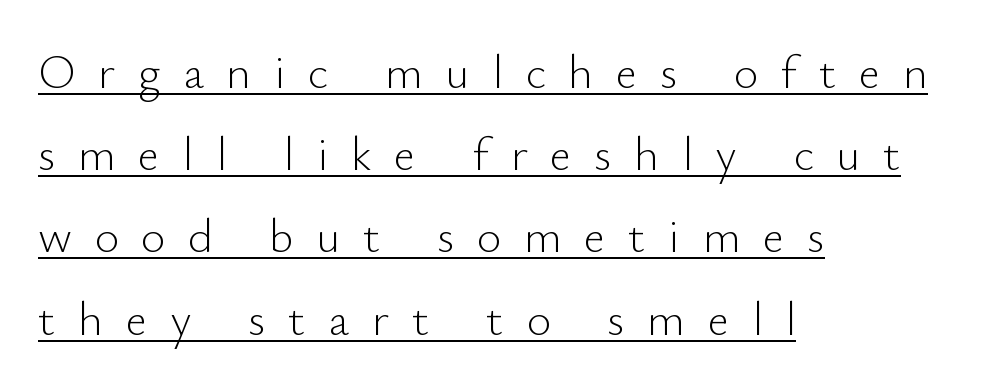
{"serif": "no", "italic": "no", "bold": "no", "weight": "light", "width": "normal", "stroke_contrast": "low", "x_height": "small", "monospaced": "no", "underline": "yes", "align": "left", "line_spacing_ratio": 1.75, "letter_spacing": "wide", "letter_spacing_em": 0.48, "glyph_px": 47}
